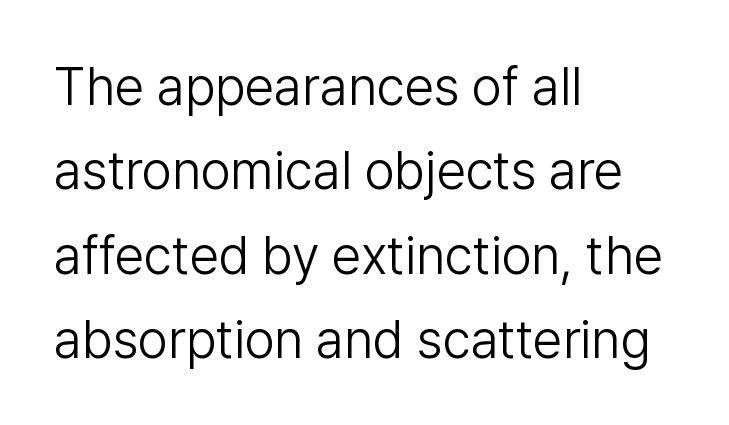
{"serif": "no", "italic": "no", "bold": "no", "weight": "light", "width": "normal", "stroke_contrast": "low", "x_height": "medium", "monospaced": "no", "underline": "no", "align": "left", "line_spacing": "normal", "line_spacing_ratio": 1.59, "letter_spacing": "normal", "letter_spacing_em": 0.0, "glyph_px": 53}
